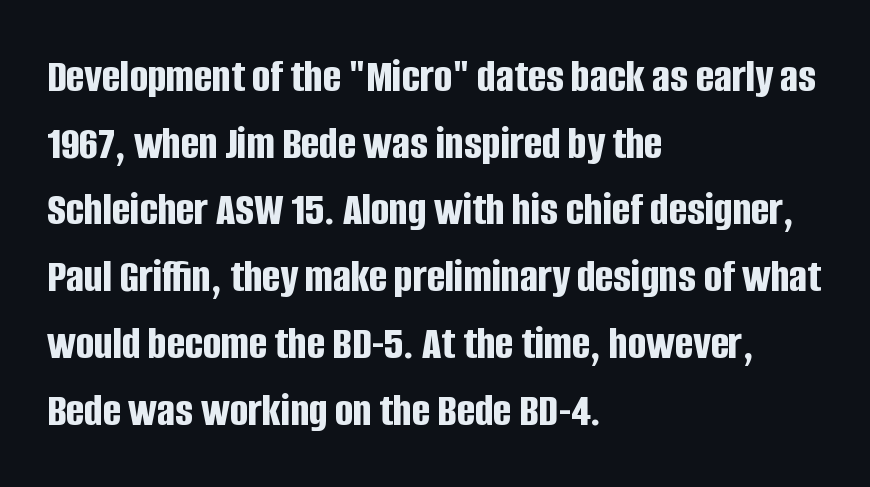
Horizontal bands of white between lines are of average thickness. Weight: bold. Note: no serifs on the glyphs. These lines were composed using upright roman letters.
